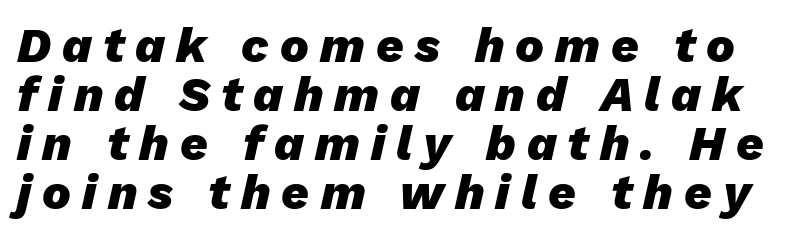
The image shows 48 px heavy type, italic (leaning right); set tight line spacing (1.02x), unusually wide letter spacing (+0.23 em), not underlined; low stroke contrast and a medium x-height.
